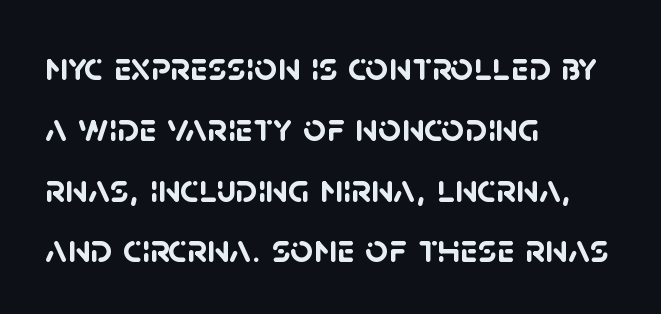
{"serif": "no", "bold": "yes", "weight": "semibold", "width": "normal", "stroke_contrast": "low", "x_height": "large", "monospaced": "no", "underline": "no", "align": "left", "line_spacing": "normal", "line_spacing_ratio": 1.52, "letter_spacing": "normal", "letter_spacing_em": 0.0, "glyph_px": 40}
